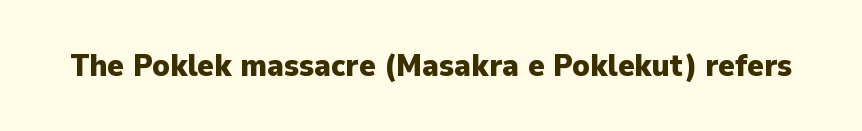
Q: Is the text bold? A: Yes.
Q: Is the text italic (slanted)? A: No, it is upright.
Q: Is the typeface a serif or a sans-serif typeface? A: Sans-serif.
Q: Is the text underlined? A: No.
Q: Is the spacing between letters normal or unusually wide? A: Normal.
Q: Width (condensed, normal, or wide)? A: Normal.
Q: Stroke contrast? A: Low.
Q: x-height? A: Medium.
Q: Monospaced? A: No.
